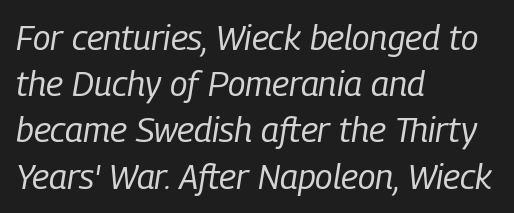
{"italic": "yes", "lean": "right", "slant_degrees": 9, "bold": "no", "weight": "regular", "width": "condensed", "stroke_contrast": "low", "x_height": "medium", "monospaced": "no", "underline": "no", "align": "left", "line_spacing": "normal", "line_spacing_ratio": 1.32, "letter_spacing": "normal", "letter_spacing_em": 0.0, "glyph_px": 35}
